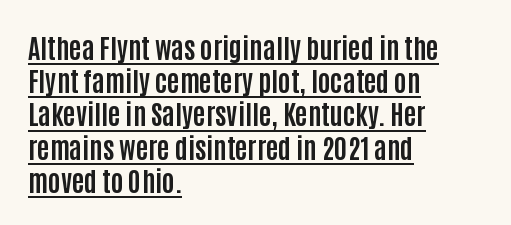
The image shows 27 px bold type, upright; set left-aligned, line spacing 1.23x, normal letter spacing, underlined.
